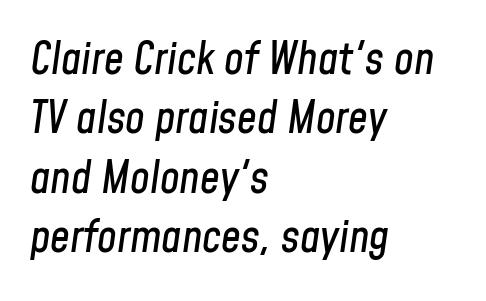
The image shows 44 px condensed type, italic (leaning right); set left-aligned, normal line spacing (1.35x), normal letter spacing, not underlined; low stroke contrast and a medium x-height.
